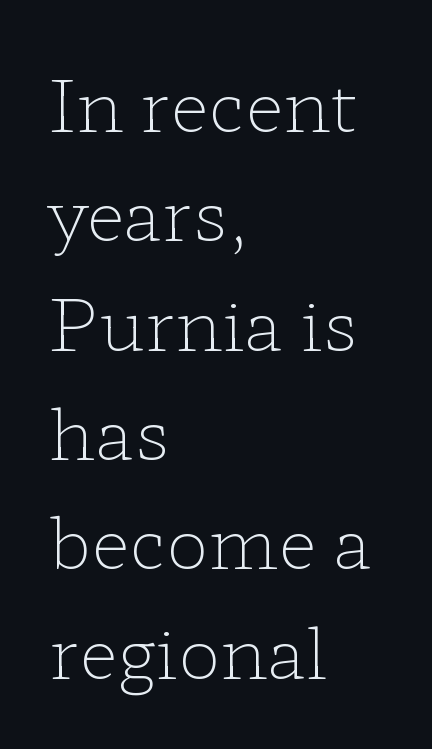
Q: Is the text bold? A: No.
Q: Is the text italic (slanted)? A: No, it is upright.
Q: Is the typeface a serif or a sans-serif typeface? A: Serif.
Q: Is the text underlined? A: No.
Q: How is the paragraph aligned? A: Left-aligned.
Q: Is the spacing between letters normal or unusually wide? A: Normal.
Q: Is the spacing between lines tight, normal or loose? A: Normal.
Q: Width (condensed, normal, or wide)? A: Wide.
Q: Stroke contrast? A: Low.
Q: x-height? A: Medium.
Q: Monospaced? A: No.
